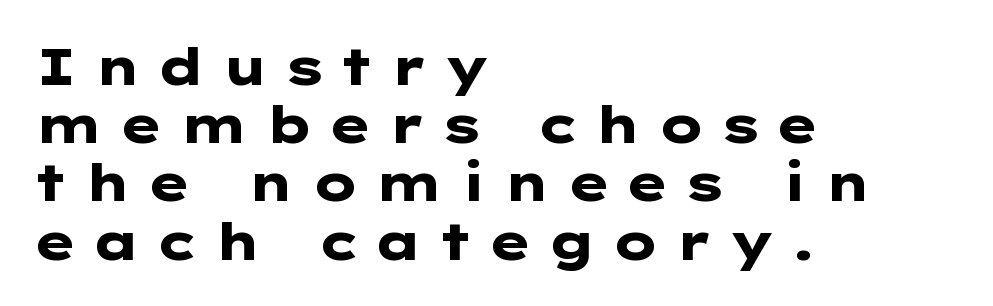
Q: Is the text bold? A: Yes.
Q: Is the text italic (slanted)? A: No, it is upright.
Q: Is the typeface a serif or a sans-serif typeface? A: Sans-serif.
Q: Is the text underlined? A: No.
Q: How is the paragraph aligned? A: Left-aligned.
Q: Is the spacing between letters normal or unusually wide? A: Unusually wide.
Q: Is the spacing between lines tight, normal or loose? A: Tight.
Q: Width (condensed, normal, or wide)? A: Wide.
Q: Stroke contrast? A: Low.
Q: x-height? A: Medium.
